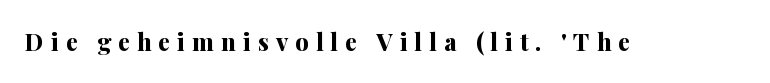
{"italic": "no", "bold": "yes", "underline": "no", "letter_spacing": "wide", "letter_spacing_em": 0.29, "glyph_px": 24}
